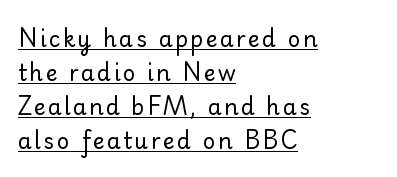
The image shows 22 px text type, upright; set left-aligned, normal line spacing (1.55x), underlined.
